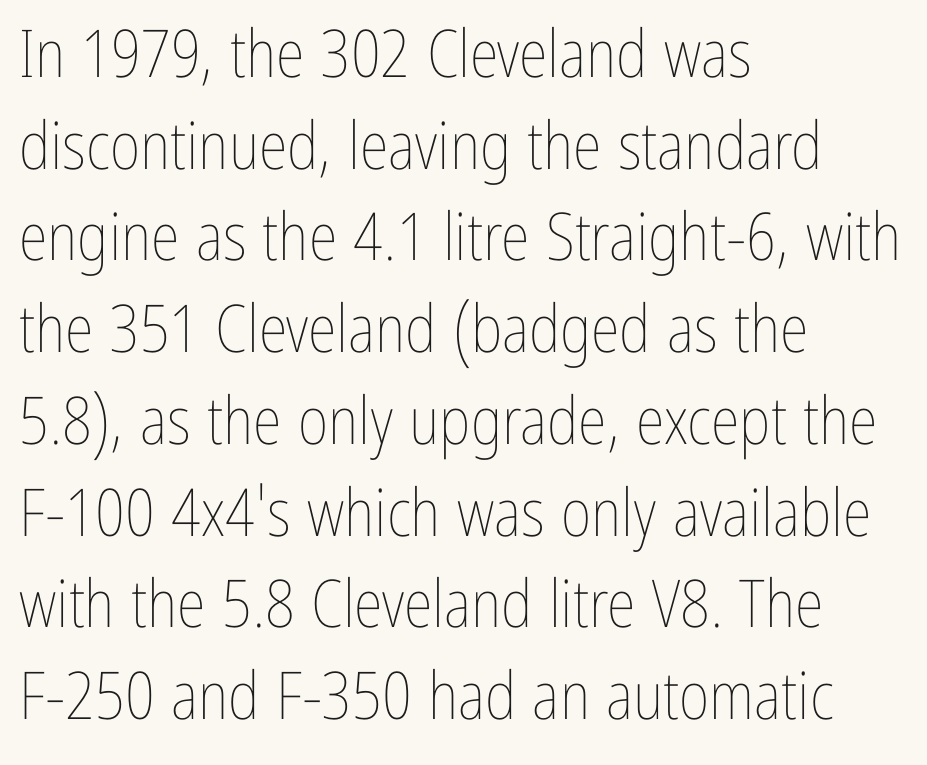
The image shows 66 px thin, condensed type, upright; set left-aligned, normal line spacing (1.39x), normal letter spacing, not underlined; low stroke contrast and a medium x-height.
